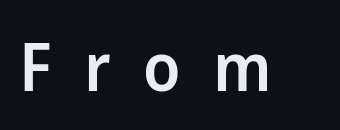
The image shows 67 px semibold sans-serif type, upright; set unusually wide letter spacing (+0.48 em), not underlined; low stroke contrast and a medium x-height.
